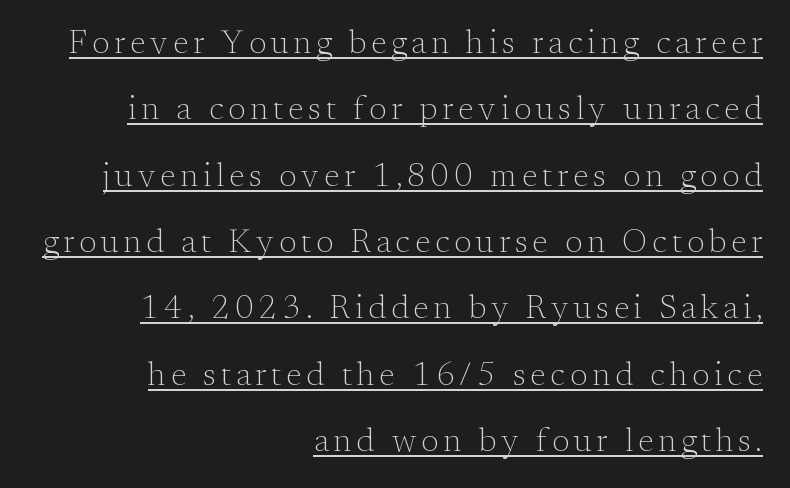
{"serif": "yes", "italic": "no", "bold": "no", "weight": "light", "width": "normal", "stroke_contrast": "medium", "x_height": "small", "monospaced": "no", "underline": "yes", "align": "right", "line_spacing": "loose", "line_spacing_ratio": 2.01, "glyph_px": 33}
